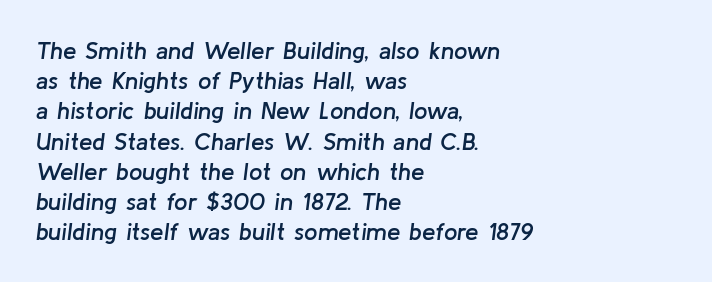
The image shows 24 px text type, italic (leaning right); set left-aligned, normal line spacing (1.26x), normal letter spacing, not underlined.
